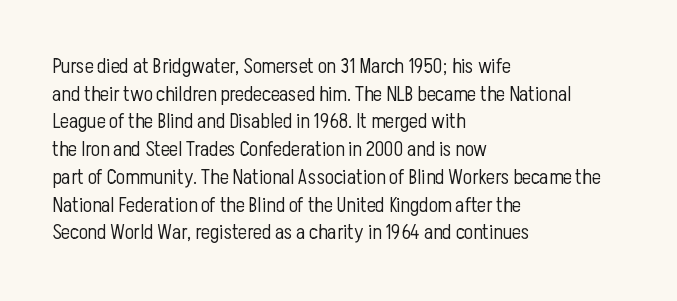
Q: Is the text bold? A: No.
Q: Is the text italic (slanted)? A: No, it is upright.
Q: Is the text underlined? A: No.
Q: How is the paragraph aligned? A: Left-aligned.
Q: Is the spacing between letters normal or unusually wide? A: Normal.
Q: Is the spacing between lines tight, normal or loose? A: Normal.
